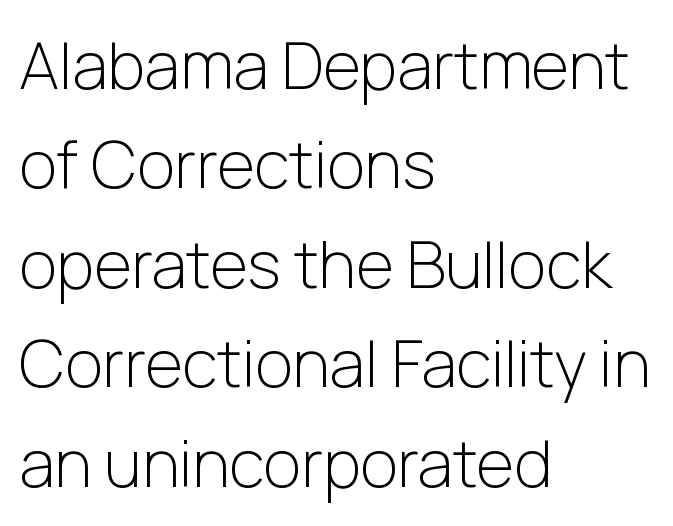
The image shows 65 px light sans-serif type, upright; set left-aligned, normal line spacing (1.53x), normal letter spacing, not underlined; low stroke contrast and a medium x-height.
